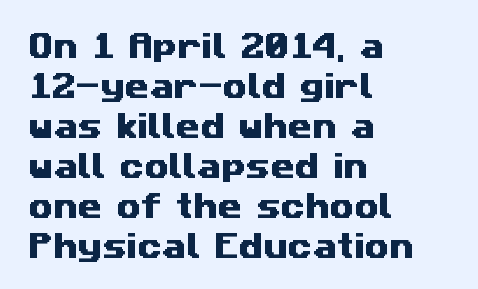
The image shows 28 px wide sans-serif type; set left-aligned, normal line spacing (1.43x), normal letter spacing, not underlined; medium stroke contrast and a medium x-height.
